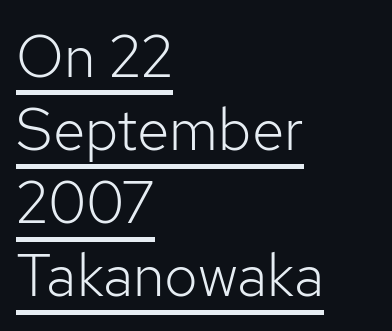
{"serif": "no", "italic": "no", "bold": "no", "weight": "light", "width": "normal", "stroke_contrast": "low", "x_height": "medium", "monospaced": "no", "underline": "yes", "align": "left", "line_spacing_ratio": 1.24, "letter_spacing": "normal", "letter_spacing_em": 0.0, "glyph_px": 59}
